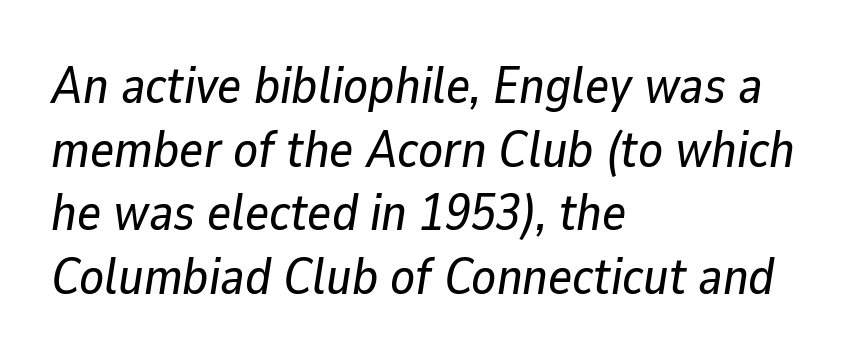
The designer left line spacing at the default. Nobody touched the tracking dial on this one. Reading down the block, your eye returns to a fixed left position each line. The space directly below the letters is spotless.
